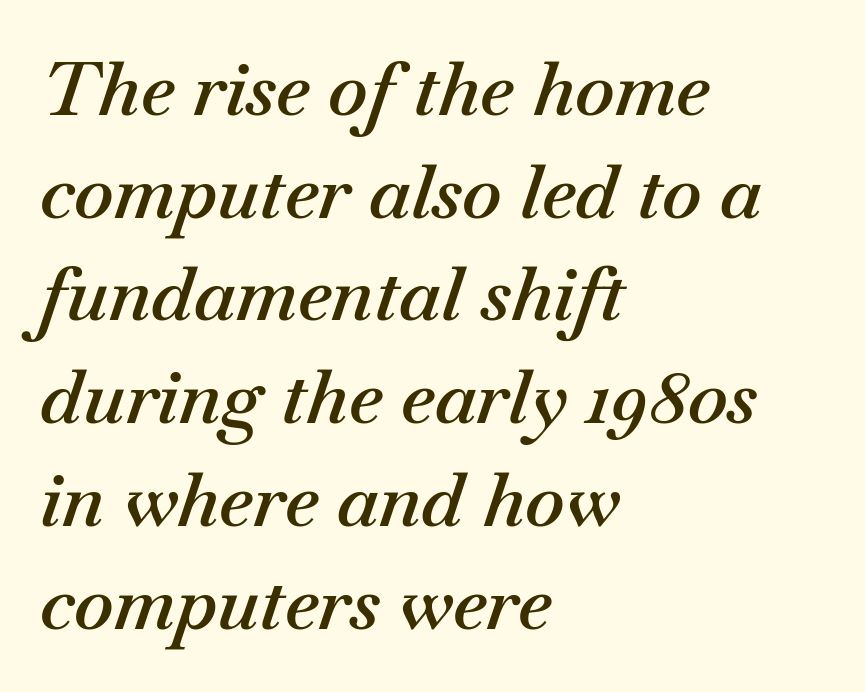
The image shows 75 px semibold type, italic (leaning right); set left-aligned, normal line spacing (1.37x), normal letter spacing, not underlined; medium stroke contrast and a small x-height.
